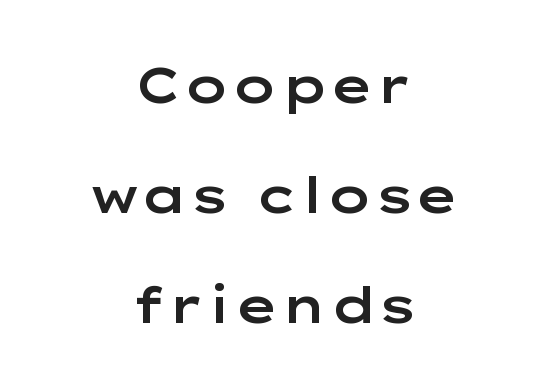
The image shows 49 px wide sans-serif type, upright; set centered, loose line spacing (2.25x), normal letter spacing, not underlined; low stroke contrast and a medium x-height.
